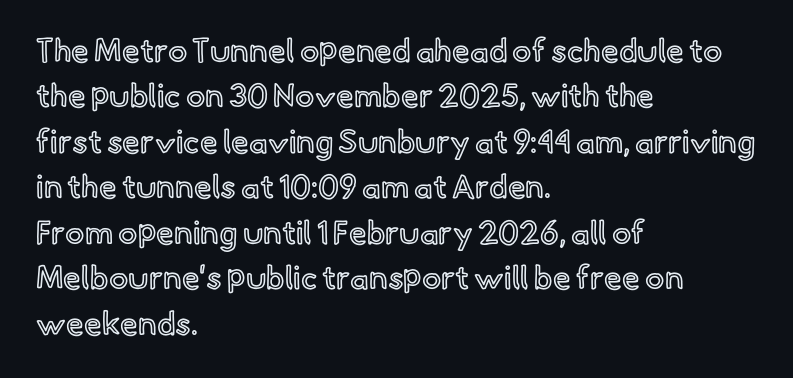
This sample has the flowing, uneven cadence of proportional lettering. The letters stand straight up with perfectly vertical stems. What's the leading like? Ordinary, nothing unusual. Observe the ordinary spacing: letters are neighbours, not strangers.
